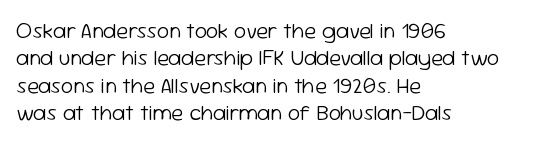
The image shows 22 px text type, upright; set left-aligned, normal line spacing (1.25x), normal letter spacing, not underlined.
